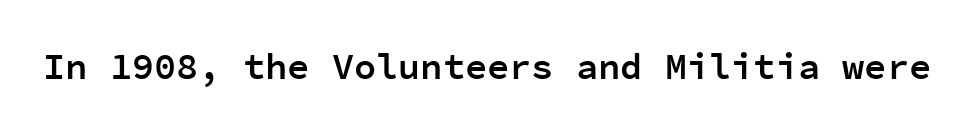
The image shows 37 px semibold sans-serif type, upright, monospaced; set normal letter spacing, not underlined; low stroke contrast and a medium x-height.
